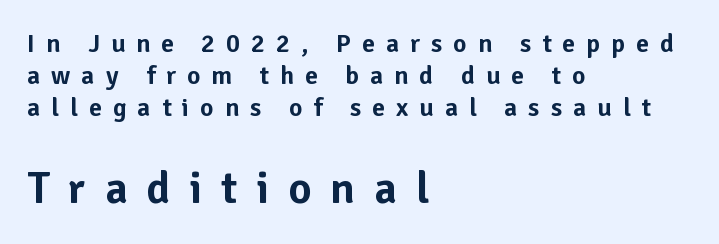
{"serif": "no", "italic": "no", "width": "normal", "stroke_contrast": "low", "x_height": "medium", "monospaced": "no", "underline": "no", "align": "left", "line_spacing_ratio": 1.24, "letter_spacing": "wide", "letter_spacing_em": 0.42, "larger_block": "second", "size_ratio": 1.73, "glyph_px": 45}
